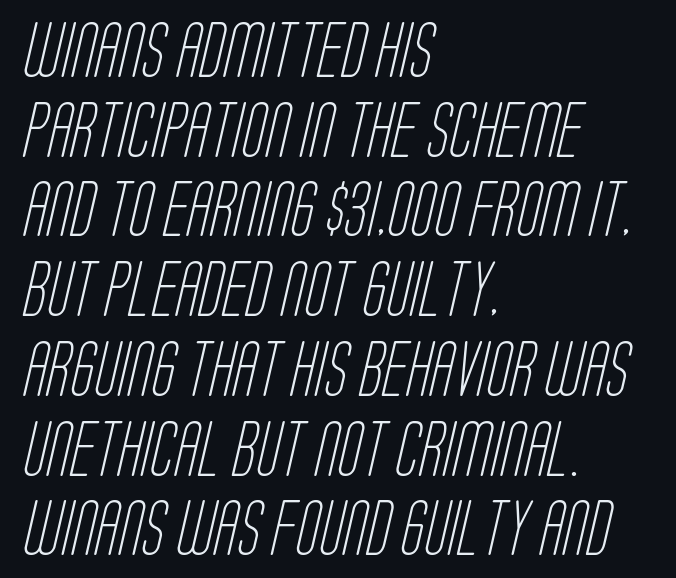
Q: Is the text bold? A: No.
Q: Is the typeface a serif or a sans-serif typeface? A: Sans-serif.
Q: Is the text underlined? A: No.
Q: How is the paragraph aligned? A: Left-aligned.
Q: Is the spacing between letters normal or unusually wide? A: Normal.
Q: Is the spacing between lines tight, normal or loose? A: Normal.
Q: Width (condensed, normal, or wide)? A: Condensed.
Q: Stroke contrast? A: Low.
Q: x-height? A: Large.
Q: Monospaced? A: No.
